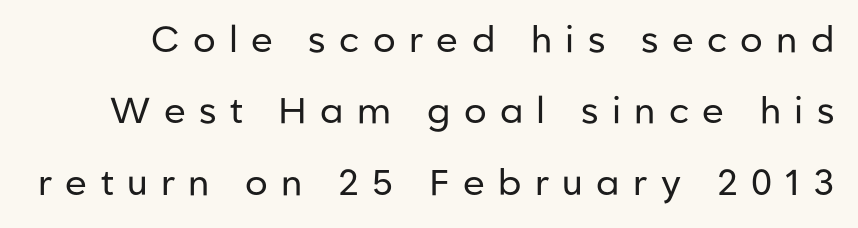
Q: Is the text bold? A: No.
Q: Is the text italic (slanted)? A: No, it is upright.
Q: Is the typeface a serif or a sans-serif typeface? A: Sans-serif.
Q: Is the text underlined? A: No.
Q: Is the spacing between letters normal or unusually wide? A: Unusually wide.
Q: Is the spacing between lines tight, normal or loose? A: Loose.
Q: Width (condensed, normal, or wide)? A: Normal.
Q: Stroke contrast? A: Low.
Q: x-height? A: Medium.
Q: Monospaced? A: No.
